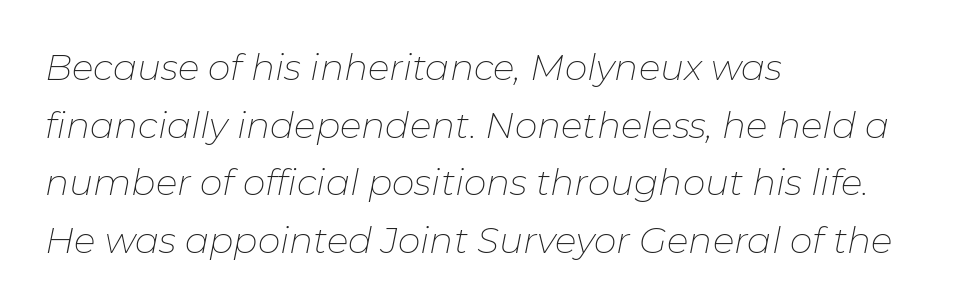
The image shows 36 px thin type, italic (leaning right); set left-aligned, normal line spacing (1.6x), normal letter spacing, not underlined; low stroke contrast and a medium x-height.
